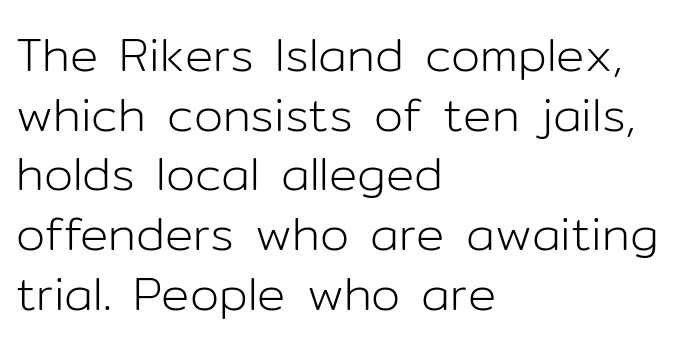
{"serif": "no", "italic": "no", "bold": "no", "weight": "light", "width": "normal", "stroke_contrast": "low", "x_height": "medium", "monospaced": "no", "underline": "no", "align": "left", "line_spacing": "normal", "line_spacing_ratio": 1.27, "letter_spacing": "normal", "letter_spacing_em": 0.0, "glyph_px": 47}
